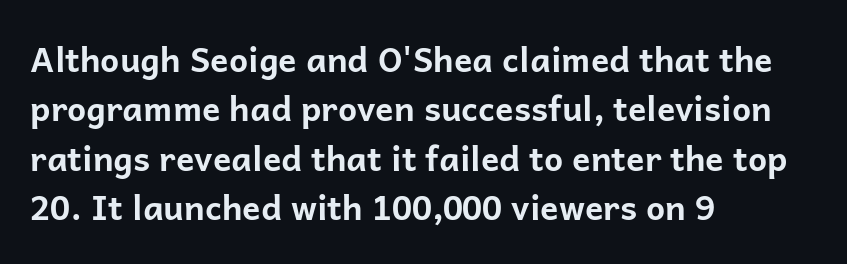
Caption: standard tracking, unaltered. Compared with a centered layout, this one pins lines to the left instead. Type style note: lacks serifs. No word sits above an underline. The rendering uses a bold face; every stroke is thick and dark. Looks like regular typesetting: each glyph gets only the width it needs.
